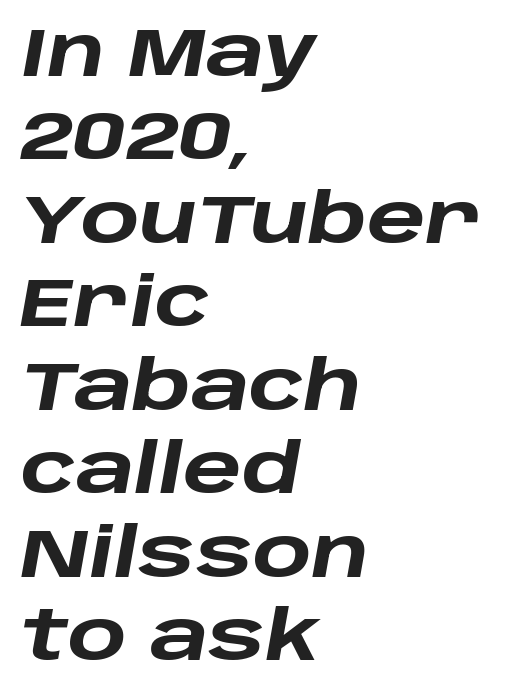
Q: Is the text bold? A: Yes.
Q: Is the text italic (slanted)? A: Yes, it leans right by about 10 degrees.
Q: Is the text underlined? A: No.
Q: How is the paragraph aligned? A: Left-aligned.
Q: Is the spacing between letters normal or unusually wide? A: Normal.
Q: Width (condensed, normal, or wide)? A: Wide.
Q: Stroke contrast? A: Low.
Q: x-height? A: Large.
Q: Monospaced? A: No.
